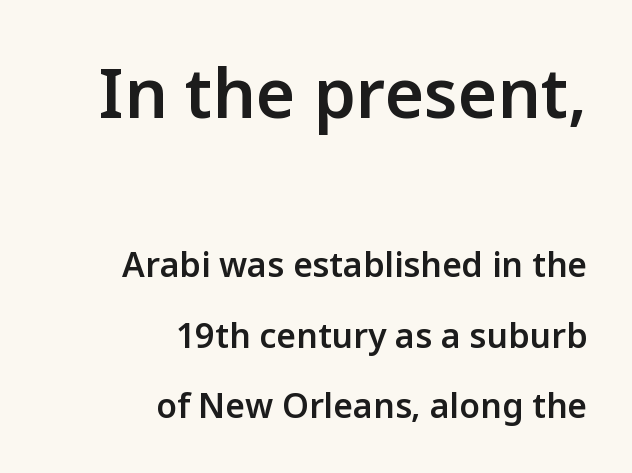
{"serif": "no", "italic": "no", "bold": "semi", "weight": "semibold", "width": "normal", "stroke_contrast": "low", "x_height": "medium", "monospaced": "no", "underline": "no", "align": "right", "line_spacing": "loose", "line_spacing_ratio": 2.07, "letter_spacing": "normal", "letter_spacing_em": 0.0, "larger_block": "first", "size_ratio": 2.0, "glyph_px": 68}
